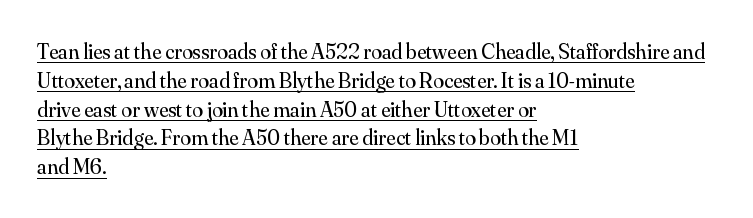
Q: Is the text bold? A: No.
Q: Is the text italic (slanted)? A: No, it is upright.
Q: Is the text underlined? A: Yes.
Q: How is the paragraph aligned? A: Left-aligned.
Q: Is the spacing between letters normal or unusually wide? A: Normal.
Q: Is the spacing between lines tight, normal or loose? A: Normal.
